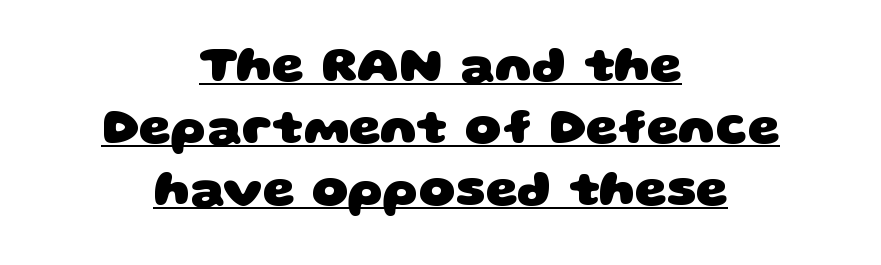
The image shows 51 px heavy, wide sans-serif type; set centered, line spacing 1.22x, normal letter spacing, underlined; low stroke contrast and a large x-height.
